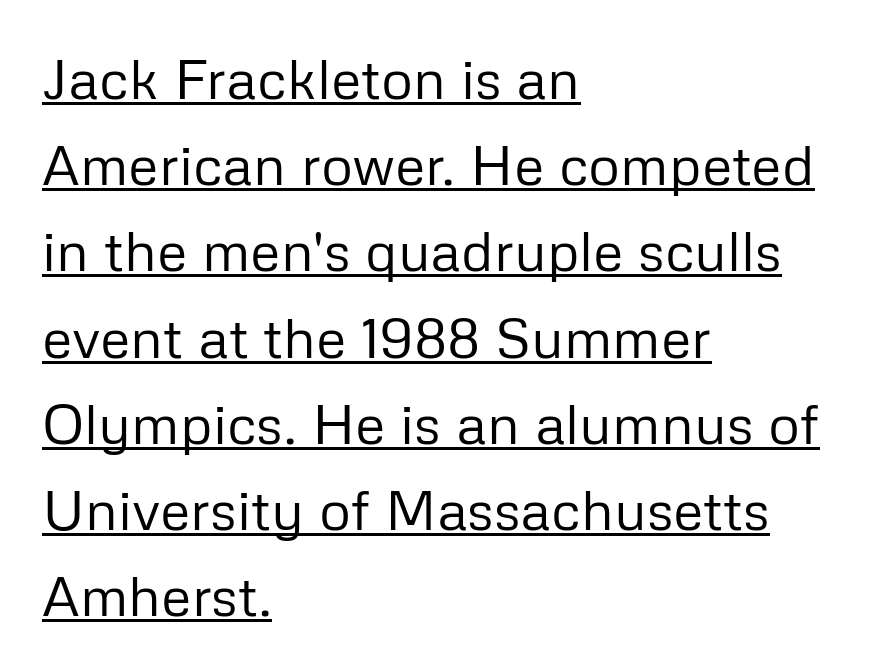
Q: Is the text bold? A: No.
Q: Is the text italic (slanted)? A: No, it is upright.
Q: Is the typeface a serif or a sans-serif typeface? A: Sans-serif.
Q: Is the text underlined? A: Yes.
Q: How is the paragraph aligned? A: Left-aligned.
Q: Is the spacing between letters normal or unusually wide? A: Normal.
Q: Is the spacing between lines tight, normal or loose? A: Normal.
Q: Width (condensed, normal, or wide)? A: Normal.
Q: Stroke contrast? A: Low.
Q: x-height? A: Medium.
Q: Monospaced? A: No.
